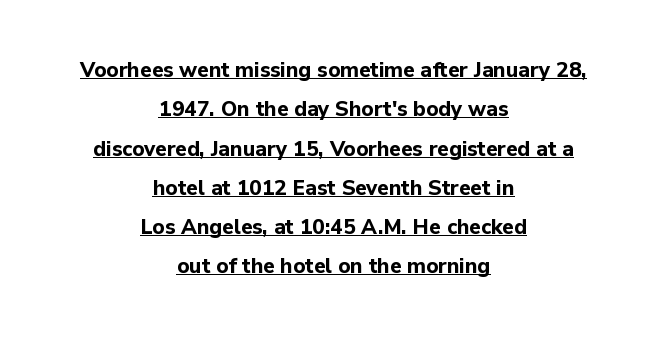
{"italic": "no", "bold": "yes", "underline": "yes", "align": "center", "line_spacing_ratio": 1.87, "letter_spacing": "normal", "letter_spacing_em": 0.0, "glyph_px": 21}
